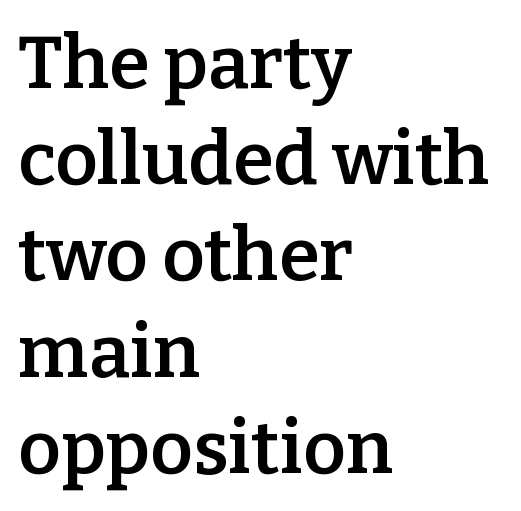
Q: Is the text bold? A: Semi-bold.
Q: Is the text italic (slanted)? A: No, it is upright.
Q: Is the typeface a serif or a sans-serif typeface? A: Serif.
Q: Is the text underlined? A: No.
Q: How is the paragraph aligned? A: Left-aligned.
Q: Is the spacing between letters normal or unusually wide? A: Normal.
Q: Is the spacing between lines tight, normal or loose? A: Normal.
Q: Width (condensed, normal, or wide)? A: Normal.
Q: Stroke contrast? A: Low.
Q: x-height? A: Medium.
Q: Monospaced? A: No.
